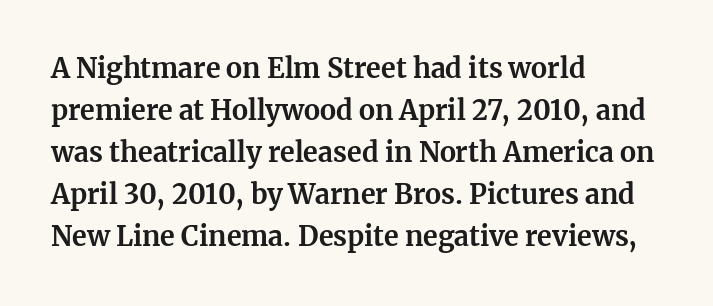
{"italic": "no", "bold": "yes", "underline": "no", "align": "left", "line_spacing": "normal", "line_spacing_ratio": 1.56, "letter_spacing": "normal", "letter_spacing_em": 0.0, "glyph_px": 27}
